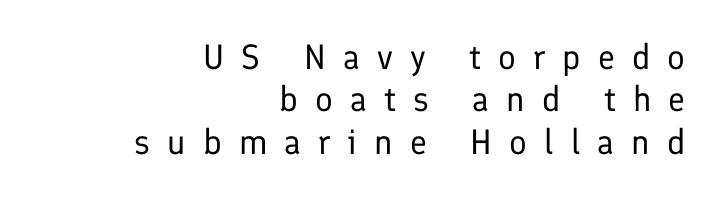
Q: Is the text bold? A: No.
Q: Is the text italic (slanted)? A: No, it is upright.
Q: Is the typeface a serif or a sans-serif typeface? A: Sans-serif.
Q: Is the text underlined? A: No.
Q: How is the paragraph aligned? A: Right-aligned.
Q: Is the spacing between letters normal or unusually wide? A: Unusually wide.
Q: Width (condensed, normal, or wide)? A: Normal.
Q: Stroke contrast? A: Low.
Q: x-height? A: Medium.
Q: Monospaced? A: No.
